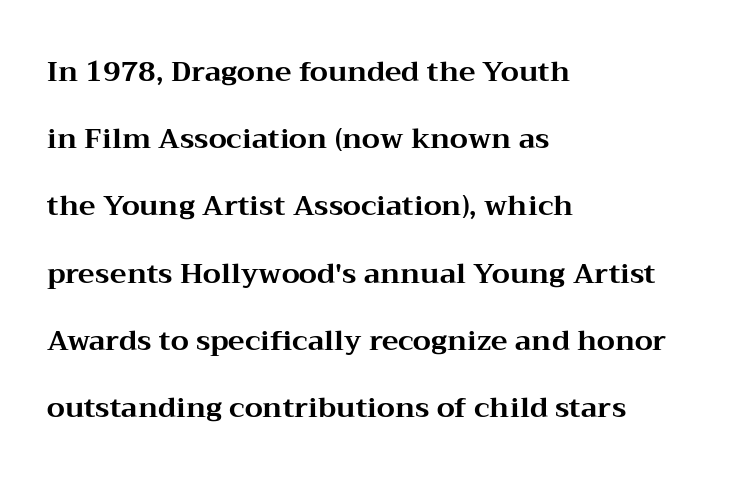
The image shows 28 px bold, wide serif type, upright; set left-aligned, loose line spacing (2.4x), normal letter spacing, not underlined; medium stroke contrast and a medium x-height.
